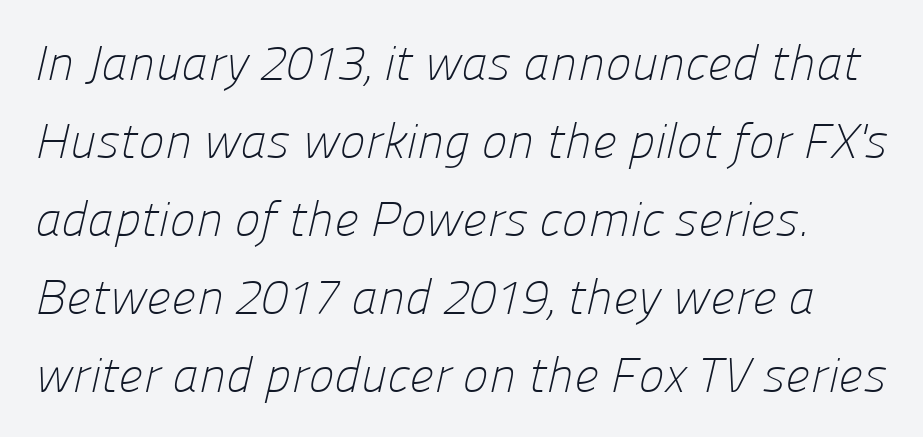
Q: Is the text bold? A: No.
Q: Is the typeface a serif or a sans-serif typeface? A: Sans-serif.
Q: Is the text underlined? A: No.
Q: Is the spacing between letters normal or unusually wide? A: Normal.
Q: Is the spacing between lines tight, normal or loose? A: Normal.
Q: Width (condensed, normal, or wide)? A: Normal.
Q: Stroke contrast? A: Low.
Q: x-height? A: Medium.
Q: Monospaced? A: No.
